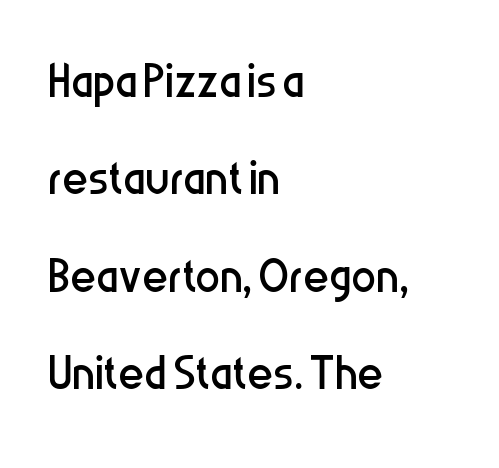
Proportional: the letters do not fall into vertical columns. Any mark beneath the type? The region is blank. The letterforms sit at book weight or below. This sample is left-justified, so line endings fall wherever the words run out.
